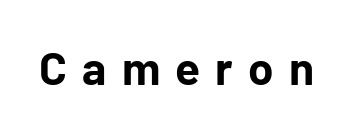
{"serif": "no", "italic": "no", "bold": "yes", "weight": "bold", "width": "normal", "stroke_contrast": "low", "x_height": "medium", "monospaced": "no", "underline": "no", "letter_spacing": "wide", "letter_spacing_em": 0.33, "glyph_px": 46}
